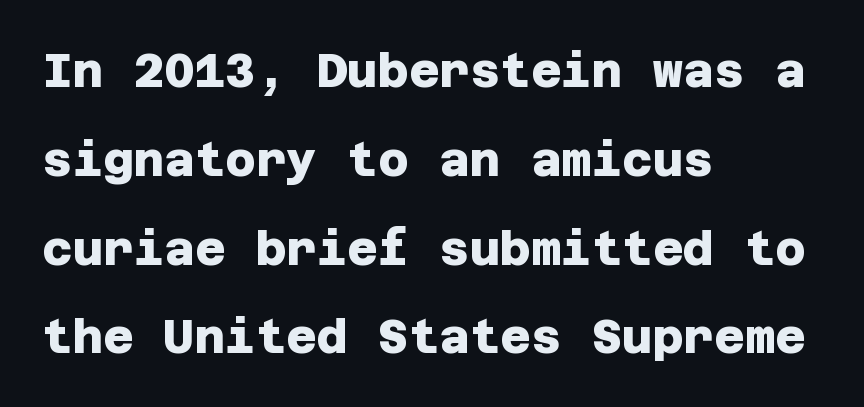
Q: Is the text bold? A: Yes.
Q: Is the typeface a serif or a sans-serif typeface? A: Sans-serif.
Q: Is the text underlined? A: No.
Q: How is the paragraph aligned? A: Left-aligned.
Q: Is the spacing between letters normal or unusually wide? A: Normal.
Q: Width (condensed, normal, or wide)? A: Normal.
Q: Stroke contrast? A: Low.
Q: x-height? A: Large.
